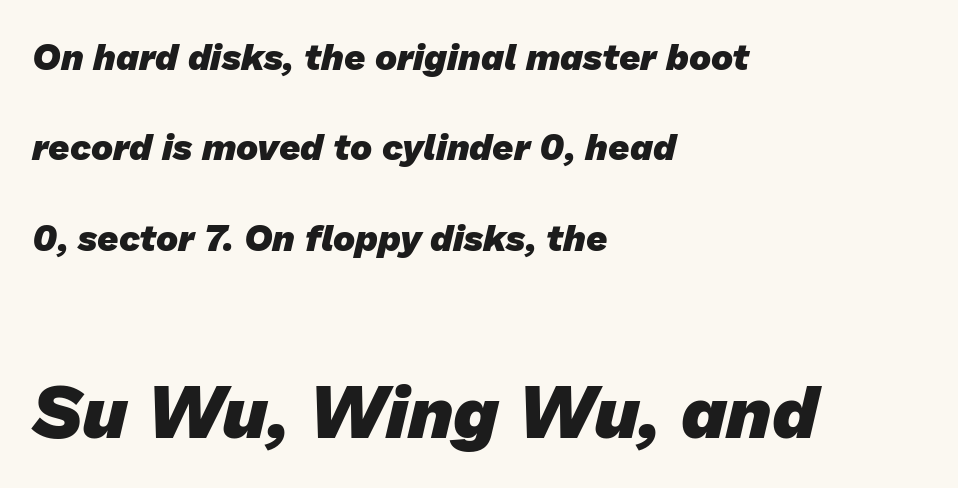
Varying glyph widths throughout — classic text-font behaviour. This rendering uses left alignment, leaving the right contour irregular. In terms of weight, the rendering is a true, heavy bold. The composition opens small and finishes big. Honestly, there is no underline to notice here at all. These lines keep a tight, regular rhythm from letter to letter.
